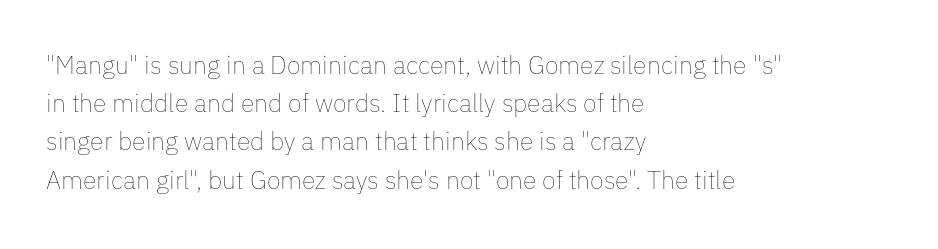
Q: Is the text bold? A: No.
Q: Is the text italic (slanted)? A: No, it is upright.
Q: Is the text underlined? A: No.
Q: How is the paragraph aligned? A: Left-aligned.
Q: Is the spacing between letters normal or unusually wide? A: Normal.
Q: Is the spacing between lines tight, normal or loose? A: Normal.
